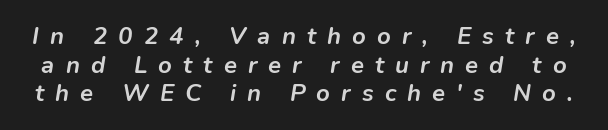
Q: Is the text bold? A: Yes.
Q: Is the text italic (slanted)? A: Yes, it leans right by about 9 degrees.
Q: Is the text underlined? A: No.
Q: Is the spacing between letters normal or unusually wide? A: Unusually wide.
